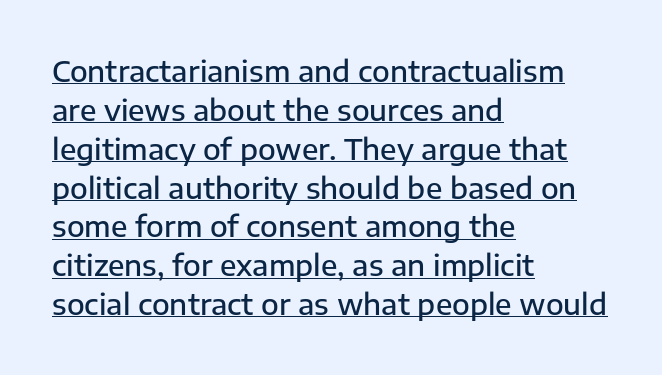
The image shows 29 px semibold sans-serif type, upright; set left-aligned, normal line spacing (1.34x), normal letter spacing, underlined; low stroke contrast and a medium x-height.
